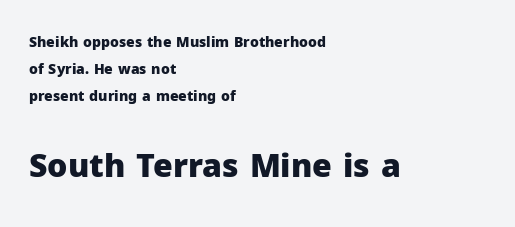
{"serif": "no", "italic": "no", "bold": "yes", "weight": "heavy", "width": "normal", "stroke_contrast": "low", "x_height": "medium", "monospaced": "no", "underline": "no", "align": "left", "line_spacing": "loose", "line_spacing_ratio": 1.92, "letter_spacing": "normal", "letter_spacing_em": 0.0, "larger_block": "second", "size_ratio": 2.29, "glyph_px": 32}
